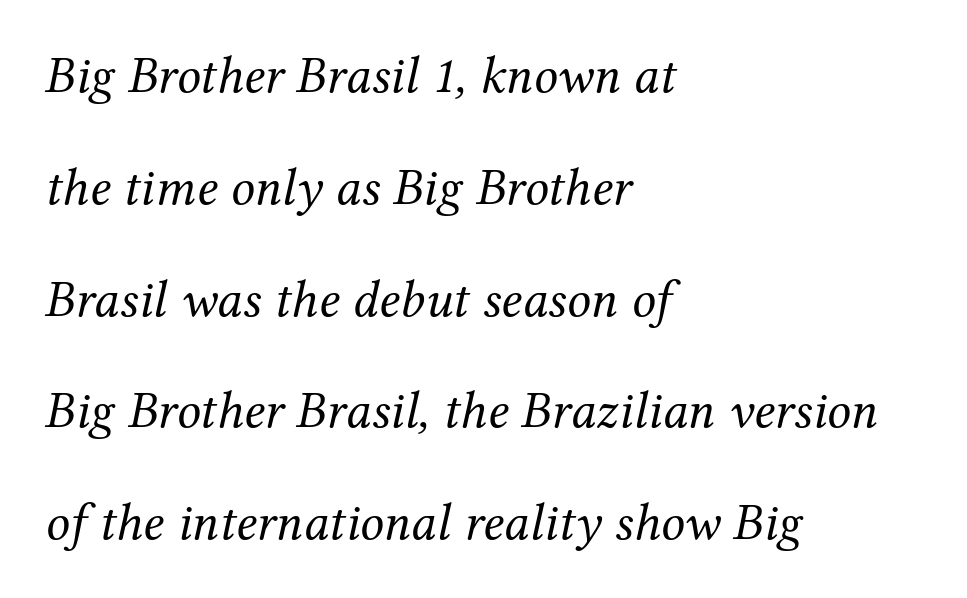
{"serif": "yes", "italic": "yes", "lean": "right", "slant_degrees": 12, "bold": "no", "weight": "regular", "width": "normal", "stroke_contrast": "medium", "x_height": "medium", "monospaced": "no", "underline": "no", "align": "left", "line_spacing": "loose", "line_spacing_ratio": 2.11, "letter_spacing": "normal", "letter_spacing_em": 0.0, "glyph_px": 53}
